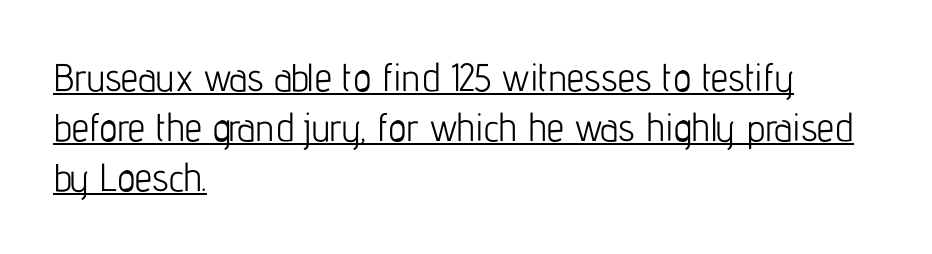
Varying glyph widths throughout — classic text-font behaviour. Summary of weight: not heavy and not bold. Font category for this specimen: sans-serif. You can see a thin bar hugging the bottom of the glyphs. This sample uses an upright cut, with every glyph sitting square on the baseline.
